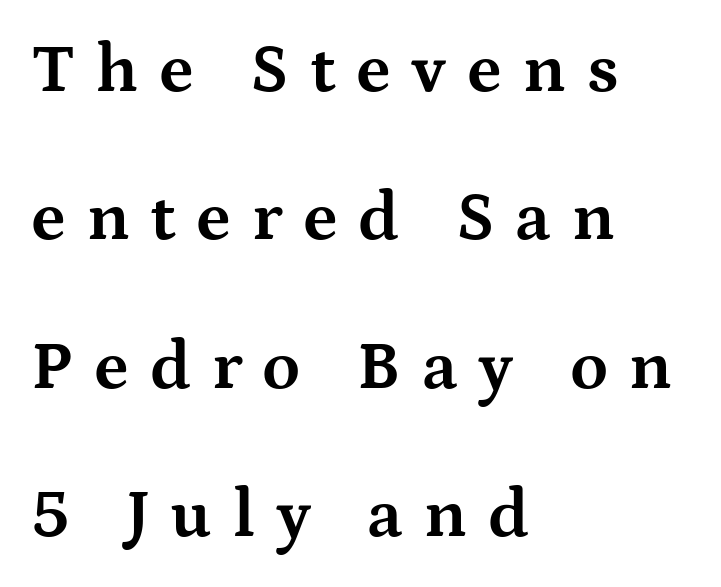
These lines were composed using upright roman letters. Old-style or modern, the face here clearly has serifs. Check under the words: just untouched page. Between one letter and the next there's a generous, obvious gap. The rendering uses a large line-height, opening up the rows. How heavy is the stroke? Heavy — this is a bold.
